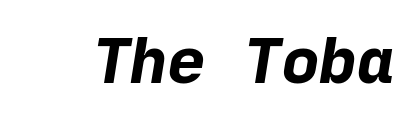
The gap between lines stays unmarked. Font category for this specimen: sans-serif. Honestly, the letter spacing is just normal — you wouldn't notice it. The letters are bold, with thick, heavy strokes.
